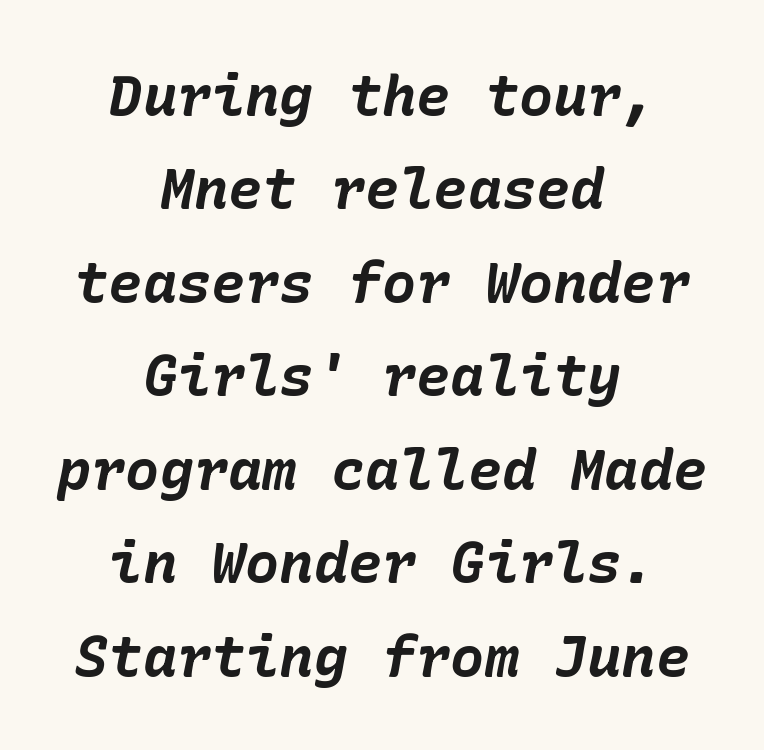
The image shows 57 px bold type, italic (leaning right); set centered, normal line spacing (1.64x), normal letter spacing, not underlined; low stroke contrast and a medium x-height.
